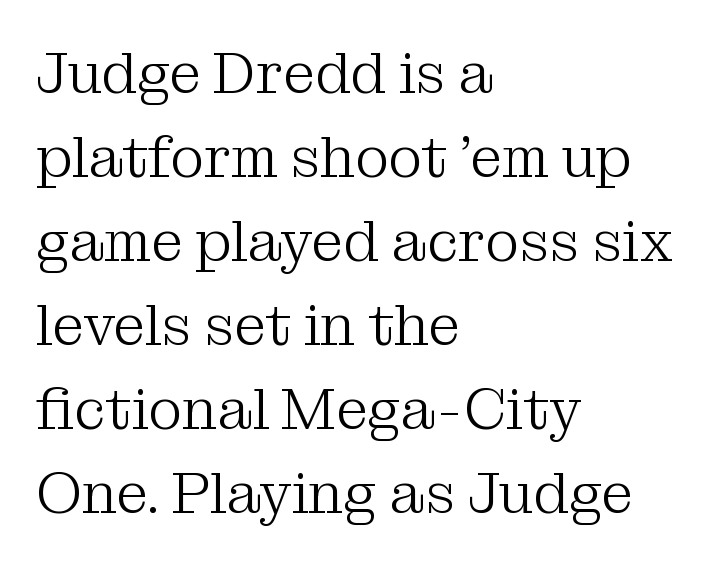
{"serif": "yes", "italic": "no", "bold": "no", "weight": "light", "width": "normal", "stroke_contrast": "medium", "x_height": "medium", "monospaced": "no", "underline": "no", "align": "left", "line_spacing": "normal", "line_spacing_ratio": 1.45, "letter_spacing": "normal", "letter_spacing_em": 0.0, "glyph_px": 58}
